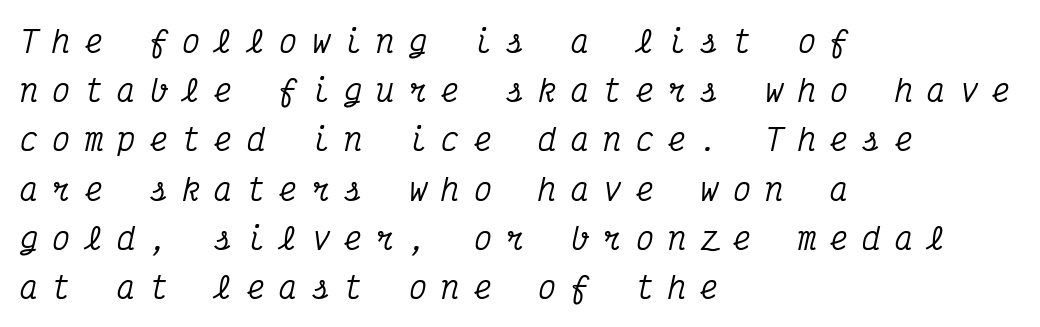
Q: Is the text italic (slanted)? A: Yes, it leans right by about 12 degrees.
Q: Is the typeface a serif or a sans-serif typeface? A: Serif.
Q: Is the text underlined? A: No.
Q: How is the paragraph aligned? A: Left-aligned.
Q: Is the spacing between letters normal or unusually wide? A: Unusually wide.
Q: Is the spacing between lines tight, normal or loose? A: Normal.
Q: Width (condensed, normal, or wide)? A: Condensed.
Q: Stroke contrast? A: Medium.
Q: x-height? A: Medium.
Q: Monospaced? A: Yes.
